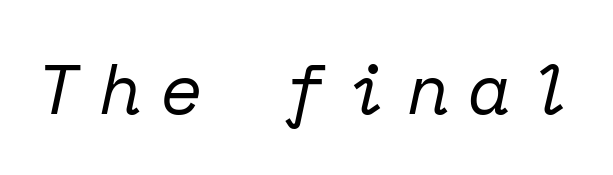
Q: Is the text bold? A: No.
Q: Is the text italic (slanted)? A: Yes, it leans right by about 12 degrees.
Q: Is the typeface a serif or a sans-serif typeface? A: Serif.
Q: Is the text underlined? A: No.
Q: Is the spacing between letters normal or unusually wide? A: Unusually wide.
Q: Width (condensed, normal, or wide)? A: Normal.
Q: Stroke contrast? A: Low.
Q: x-height? A: Medium.
Q: Monospaced? A: Yes.
